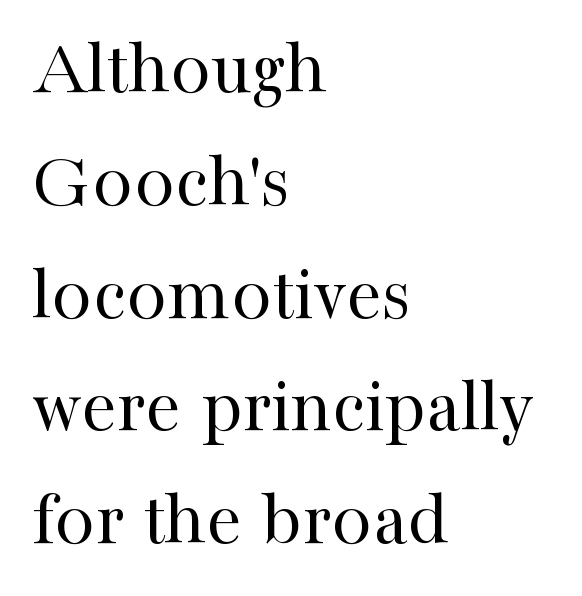
Q: Is the text bold? A: No.
Q: Is the text italic (slanted)? A: No, it is upright.
Q: Is the typeface a serif or a sans-serif typeface? A: Serif.
Q: Is the text underlined? A: No.
Q: How is the paragraph aligned? A: Left-aligned.
Q: Is the spacing between letters normal or unusually wide? A: Normal.
Q: Is the spacing between lines tight, normal or loose? A: Normal.
Q: Width (condensed, normal, or wide)? A: Normal.
Q: Stroke contrast? A: High.
Q: x-height? A: Medium.
Q: Monospaced? A: No.
